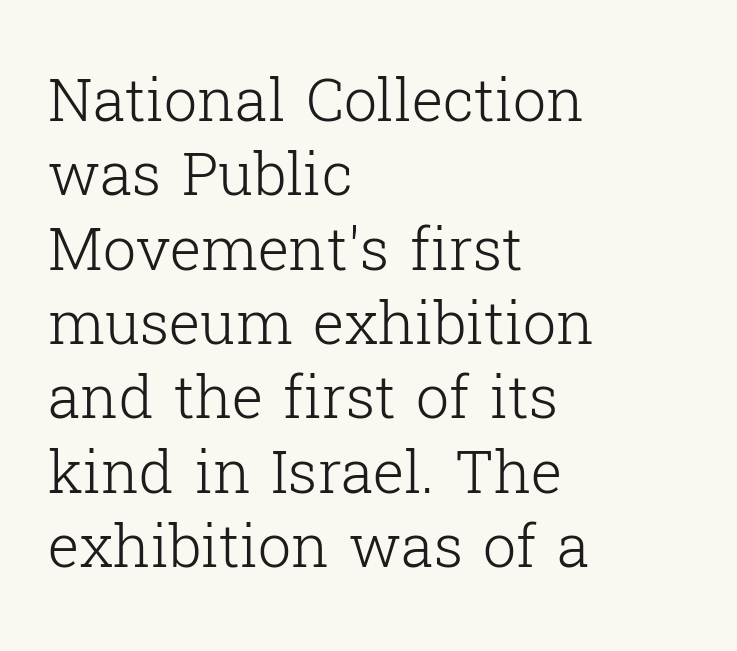
{"serif": "yes", "italic": "no", "bold": "no", "weight": "light", "width": "normal", "stroke_contrast": "low", "x_height": "medium", "monospaced": "no", "underline": "no", "align": "left", "line_spacing": "normal", "line_spacing_ratio": 1.26, "letter_spacing": "normal", "letter_spacing_em": 0.0, "glyph_px": 59}
